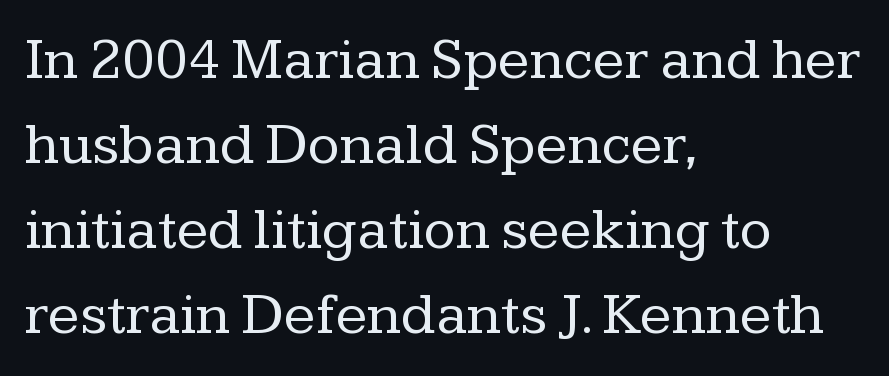
Q: Is the text bold? A: No.
Q: Is the text italic (slanted)? A: No, it is upright.
Q: Is the typeface a serif or a sans-serif typeface? A: Serif.
Q: Is the text underlined? A: No.
Q: How is the paragraph aligned? A: Left-aligned.
Q: Is the spacing between letters normal or unusually wide? A: Normal.
Q: Is the spacing between lines tight, normal or loose? A: Normal.
Q: Width (condensed, normal, or wide)? A: Normal.
Q: Stroke contrast? A: Low.
Q: x-height? A: Medium.
Q: Monospaced? A: No.
